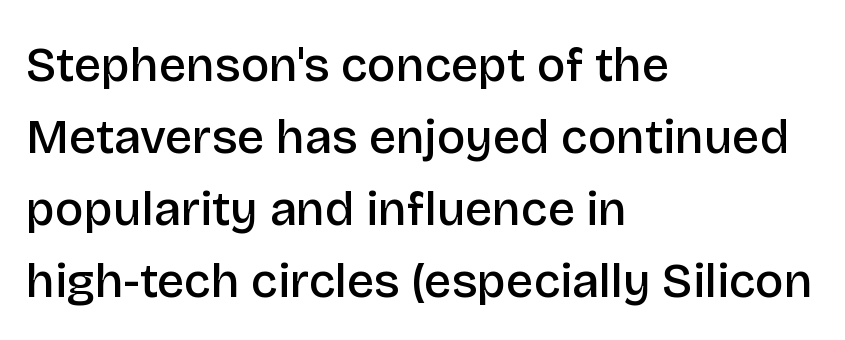
Q: Is the text bold? A: Semi-bold.
Q: Is the text italic (slanted)? A: No, it is upright.
Q: Is the typeface a serif or a sans-serif typeface? A: Sans-serif.
Q: Is the text underlined? A: No.
Q: How is the paragraph aligned? A: Left-aligned.
Q: Is the spacing between letters normal or unusually wide? A: Normal.
Q: Is the spacing between lines tight, normal or loose? A: Normal.
Q: Width (condensed, normal, or wide)? A: Normal.
Q: Stroke contrast? A: Low.
Q: x-height? A: Large.
Q: Monospaced? A: No.
